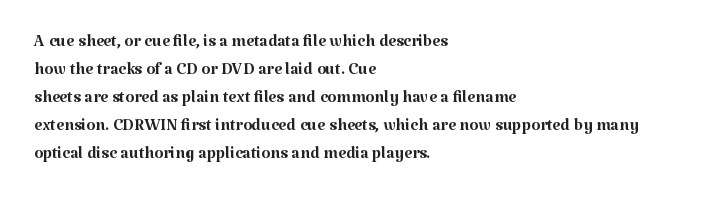
Every stem runs plumb, perpendicular to the baseline. Layout note: lines flush left. Decoration check: the copy has no underline. Short note: letters normally spaced.
